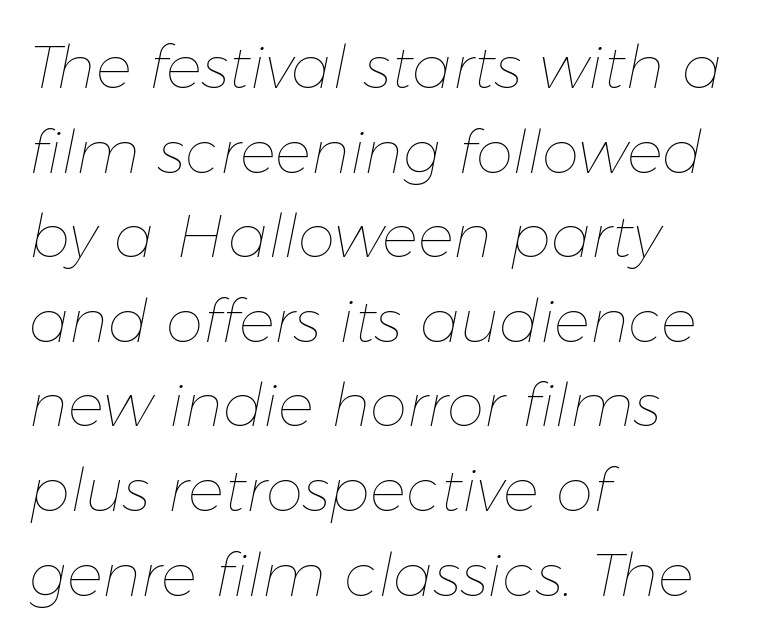
The image shows 60 px thin type, italic (leaning right); set left-aligned, normal line spacing (1.41x), normal letter spacing, not underlined; low stroke contrast and a medium x-height.
